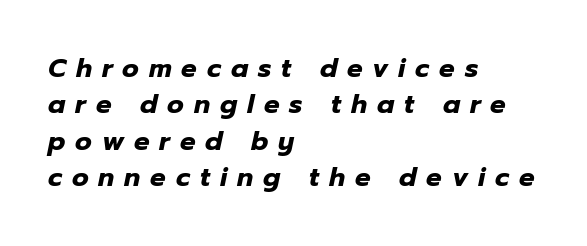
Nobody drew a line under any word here. Tall strokes in this sample are angled rather than plumb. Every letter is thick-stroked: bold, no question. Look at the tracking — it's clearly loosened, letters drifting apart. Baseline-to-baseline distance is the conventional proportion of letter height.
